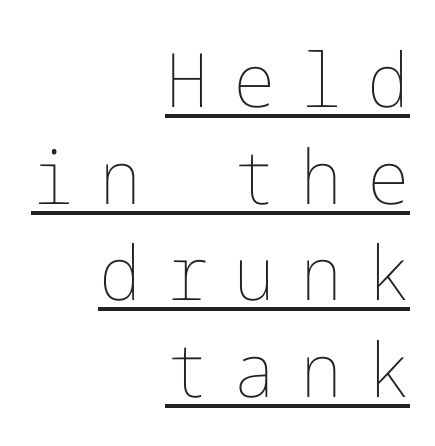
The image shows 75 px thin type, upright; set right-aligned, normal line spacing (1.29x), unusually wide letter spacing (+0.33 em), underlined; low stroke contrast and a medium x-height.
